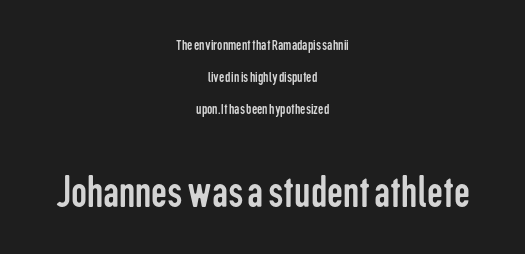
Q: Is the text bold? A: No.
Q: Is the text italic (slanted)? A: No, it is upright.
Q: Is the typeface a serif or a sans-serif typeface? A: Sans-serif.
Q: Is the text underlined? A: No.
Q: How is the paragraph aligned? A: Centered.
Q: Is the spacing between letters normal or unusually wide? A: Normal.
Q: Is the spacing between lines tight, normal or loose? A: Loose.
Q: Which block of text is set in a larger size, the first (top) or the second (bottom)? A: The second (bottom) one.
Q: Width (condensed, normal, or wide)? A: Condensed.
Q: Stroke contrast? A: Low.
Q: x-height? A: Medium.
Q: Monospaced? A: No.
